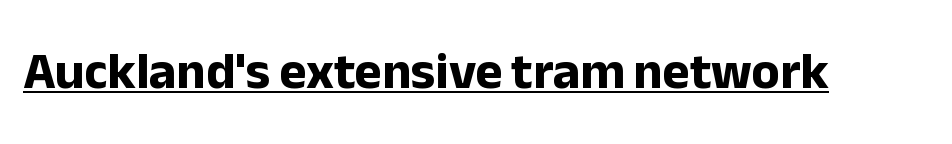
{"serif": "no", "italic": "no", "bold": "yes", "weight": "bold", "width": "normal", "stroke_contrast": "low", "x_height": "medium", "monospaced": "no", "underline": "yes", "letter_spacing": "normal", "letter_spacing_em": 0.0, "glyph_px": 52}
